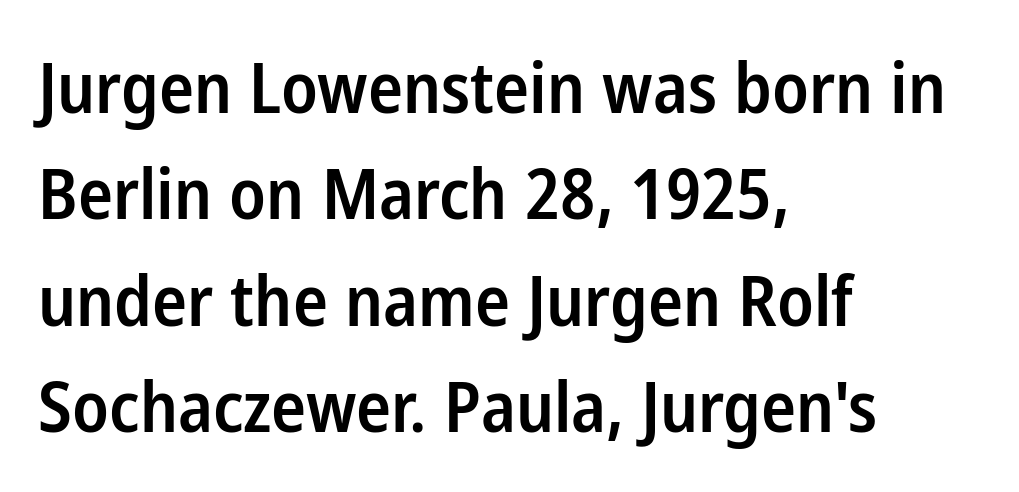
Q: Is the text bold? A: Semi-bold.
Q: Is the text italic (slanted)? A: No, it is upright.
Q: Is the typeface a serif or a sans-serif typeface? A: Sans-serif.
Q: Is the text underlined? A: No.
Q: How is the paragraph aligned? A: Left-aligned.
Q: Is the spacing between letters normal or unusually wide? A: Normal.
Q: Is the spacing between lines tight, normal or loose? A: Normal.
Q: Width (condensed, normal, or wide)? A: Condensed.
Q: Stroke contrast? A: Low.
Q: x-height? A: Medium.
Q: Monospaced? A: No.
